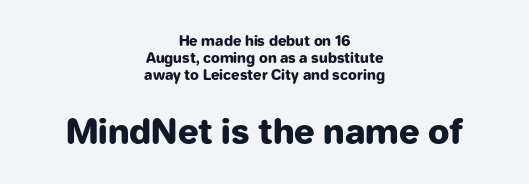
{"serif": "no", "italic": "no", "bold": "yes", "weight": "heavy", "width": "normal", "stroke_contrast": "low", "x_height": "medium", "monospaced": "no", "underline": "no", "align": "center", "line_spacing_ratio": 1.2, "letter_spacing": "normal", "letter_spacing_em": 0.0, "larger_block": "second", "size_ratio": 2.43, "glyph_px": 34}
